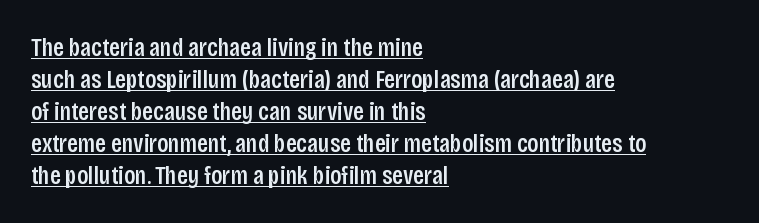
The image shows 26 px text type, upright; set left-aligned, line spacing 1.23x, normal letter spacing, underlined.
